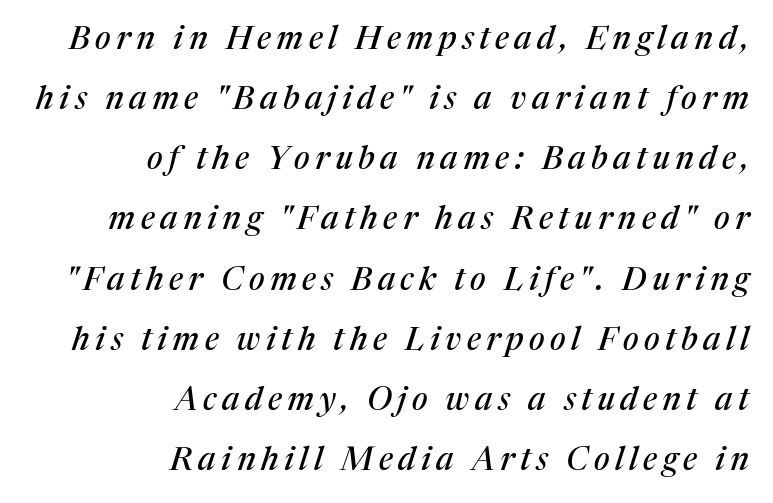
The image shows 32 px serif type, italic (leaning right); set right-aligned, line spacing 1.88x, not underlined; medium stroke contrast and a medium x-height.
